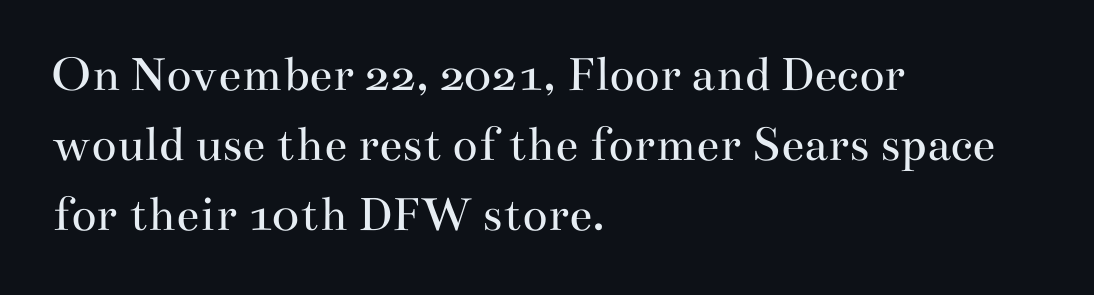
Nothing heavy about these letters — not bold at all. The glyphs in this specimen are seriffed. Left-aligned paragraph, ragged on the right. Note the varied advance widths — an 'i' is clearly narrower than an 'm'. These lines keep a tight, regular rhythm from letter to letter. Ascenders rise straight up at ninety degrees.
